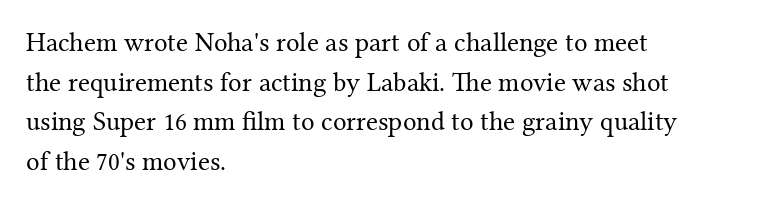
{"italic": "no", "bold": "no", "underline": "no", "align": "left", "line_spacing": "normal", "line_spacing_ratio": 1.47, "letter_spacing": "normal", "letter_spacing_em": 0.0, "glyph_px": 27}
